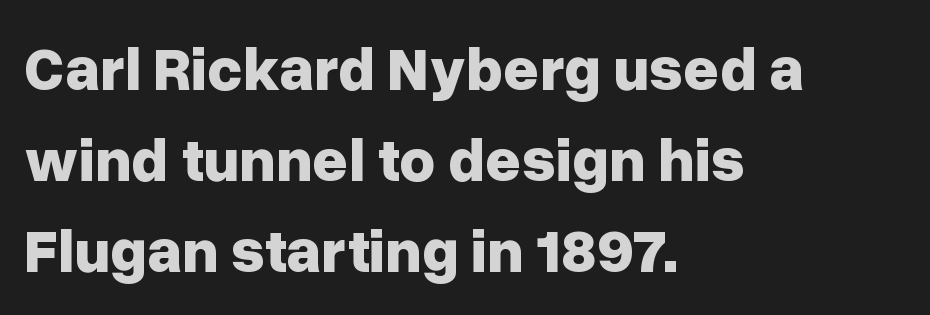
Do the letters lean? They stand straight. You'd pick this weight for a headline — it's a proper bold. Words float on clear page, feet unadorned. Each letter keeps its own natural width here, so spacing adapts to shape.
